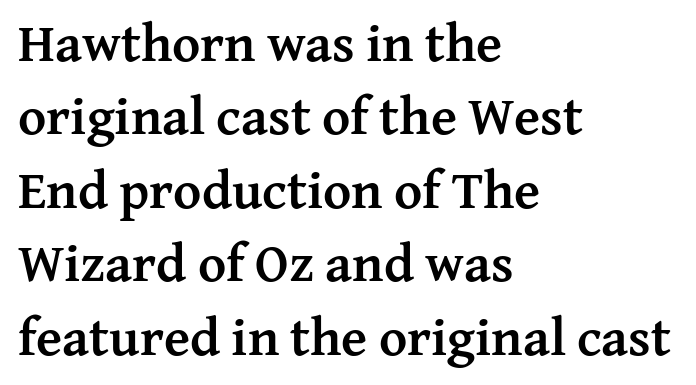
The rendering uses a bold face; every stroke is thick and dark. Spacing between characters is what you'd get straight out of the box. Short and long lines alike share a common starting point at left. The designer went with a serif here, giving each stem small feet. Baseline-to-baseline distance is the conventional proportion of letter height. You could not count columns in this text — the font is proportionally spaced.
